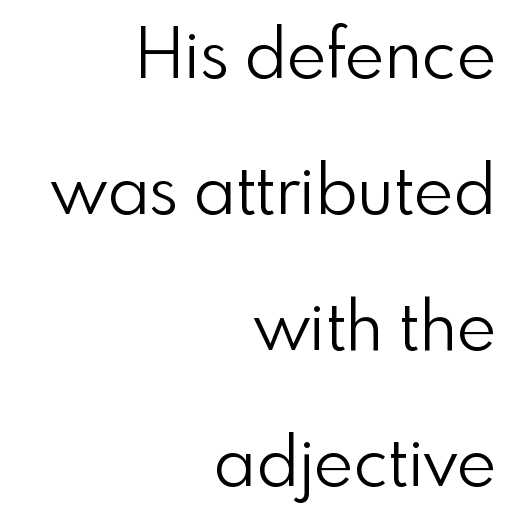
The image shows 68 px light sans-serif type, upright; set right-aligned, loose line spacing (2.0x), normal letter spacing, not underlined; a small x-height.
